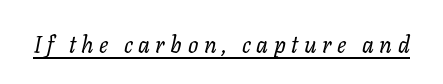
Q: Is the text bold? A: No.
Q: Is the text italic (slanted)? A: Yes, it leans right by about 11 degrees.
Q: Is the text underlined? A: Yes.
Q: Is the spacing between letters normal or unusually wide? A: Unusually wide.
